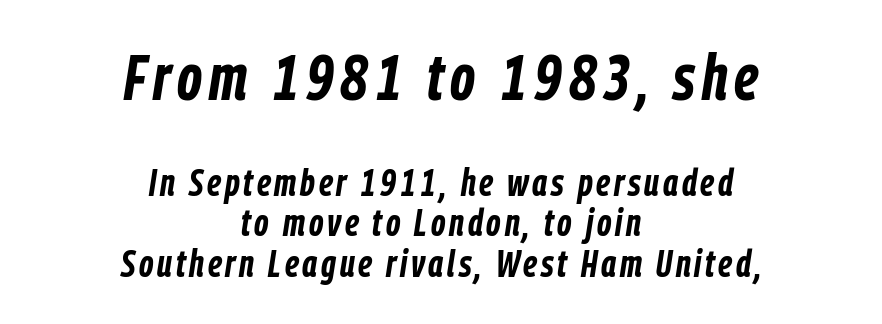
Each line is balanced around a shared central axis. Block one is the big one; block two sits smaller underneath. Characters are canted at an angle relative to the baseline's perpendicular. Lines of text with bare space underneath.
